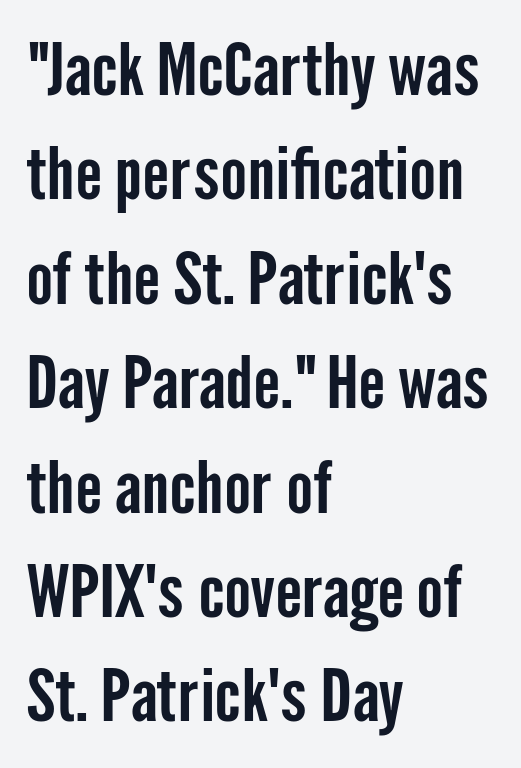
{"serif": "no", "italic": "no", "width": "condensed", "stroke_contrast": "low", "x_height": "medium", "monospaced": "no", "underline": "no", "align": "left", "line_spacing": "normal", "line_spacing_ratio": 1.45, "letter_spacing": "normal", "letter_spacing_em": 0.0, "glyph_px": 72}
